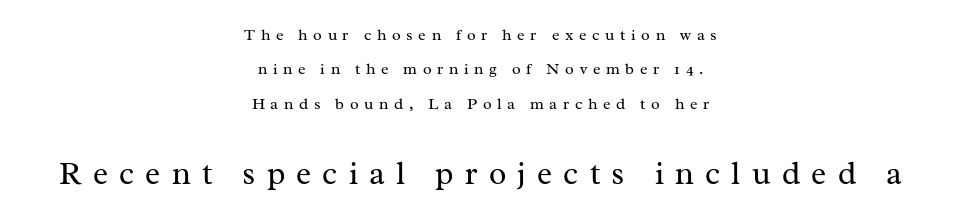
{"serif": "yes", "italic": "no", "bold": "no", "weight": "regular", "width": "normal", "stroke_contrast": "medium", "x_height": "medium", "monospaced": "no", "underline": "no", "align": "center", "line_spacing": "loose", "line_spacing_ratio": 2.15, "letter_spacing": "wide", "letter_spacing_em": 0.35, "larger_block": "second", "size_ratio": 2.0, "glyph_px": 32}
